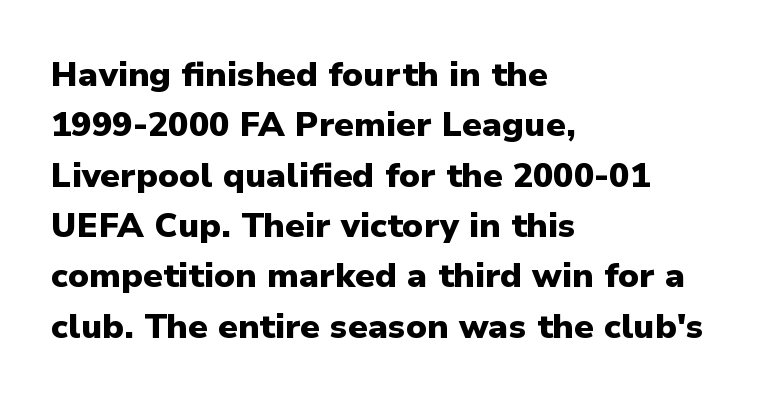
{"serif": "no", "italic": "no", "bold": "yes", "weight": "heavy", "width": "normal", "stroke_contrast": "low", "x_height": "medium", "monospaced": "no", "underline": "no", "align": "left", "line_spacing": "normal", "line_spacing_ratio": 1.48, "letter_spacing": "normal", "letter_spacing_em": 0.0, "glyph_px": 34}
